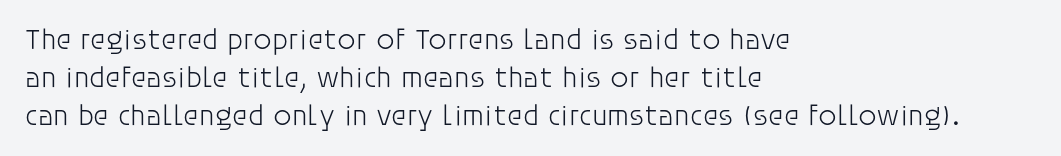
The image shows 29 px light sans-serif type, upright; set left-aligned, normal line spacing (1.31x), normal letter spacing, not underlined; low stroke contrast and a large x-height.
